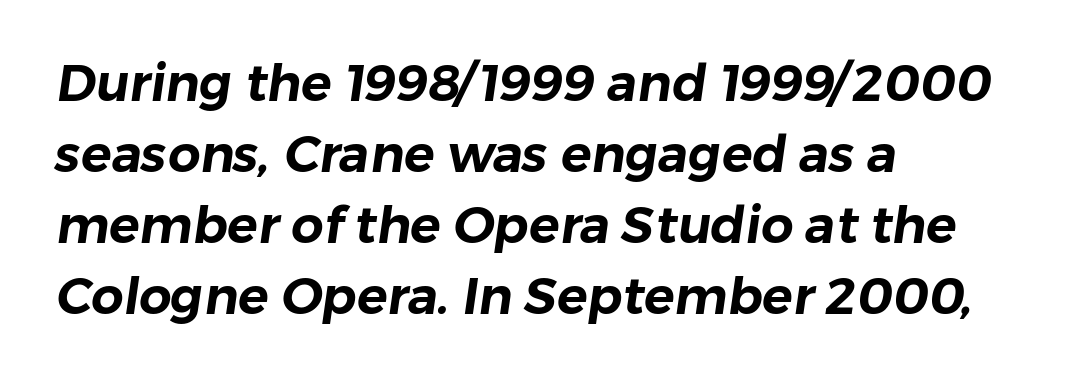
Default kerning and tracking; the words read as compact shapes. Letterform terminals end flat and unadorned throughout the passage. The text block is weighted toward the left margin, trailing off unevenly rightward. This rendering features lettering with no underline.
